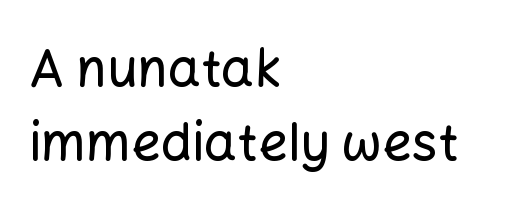
Clear beneath every line of the passage. Where is the straight margin? On the left. Regular leading. Do the characters align in a grid? No, the font is proportional. Observe the absence of serifs on each vertical stroke in this sample. Quick note: not italic, upright.
